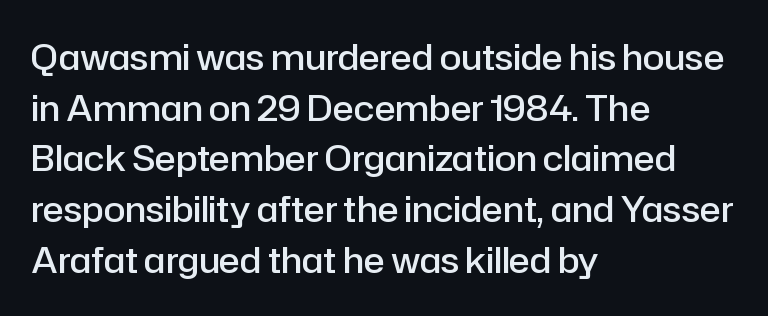
Q: Is the text bold? A: Semi-bold.
Q: Is the text italic (slanted)? A: No, it is upright.
Q: Is the typeface a serif or a sans-serif typeface? A: Sans-serif.
Q: Is the text underlined? A: No.
Q: How is the paragraph aligned? A: Left-aligned.
Q: Is the spacing between letters normal or unusually wide? A: Normal.
Q: Is the spacing between lines tight, normal or loose? A: Normal.
Q: Width (condensed, normal, or wide)? A: Normal.
Q: Stroke contrast? A: Low.
Q: x-height? A: Medium.
Q: Monospaced? A: No.
